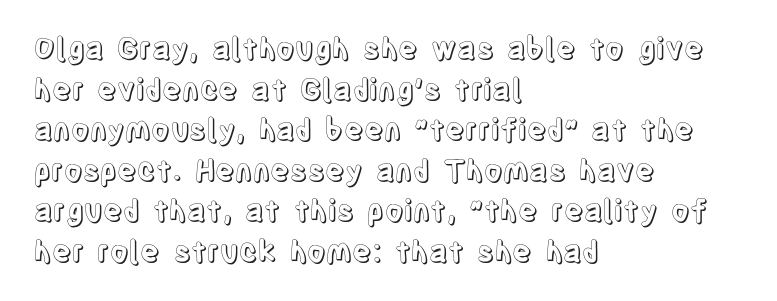
Left-aligned paragraph, ragged on the right. The space beneath each line is pristine and unruled. You could not count columns in this text — the font is proportionally spaced. A typesetter would call this leading conventional body-copy spacing. These lines keep a tight, regular rhythm from letter to letter. The type sits square on the baseline with zero lean.
